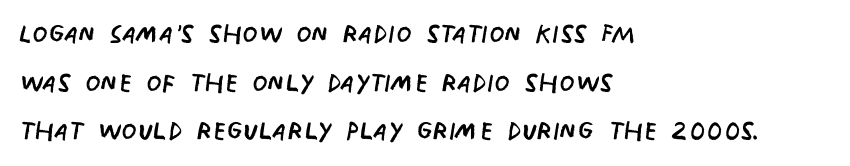
The image shows 35 px regular-weight, condensed sans-serif type; set left-aligned, normal line spacing (1.39x), normal letter spacing, not underlined; low stroke contrast and a large x-height.
